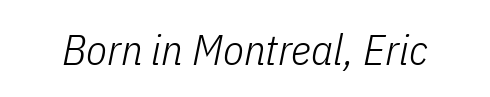
Is the type slanted? Yes — the strokes lean at a clear angle. Rule under the text: the space is simply empty. The passage shown has conventional tracking throughout. You could not count columns in this text — the font is proportionally spaced. Weight: in the light-to-regular range.
